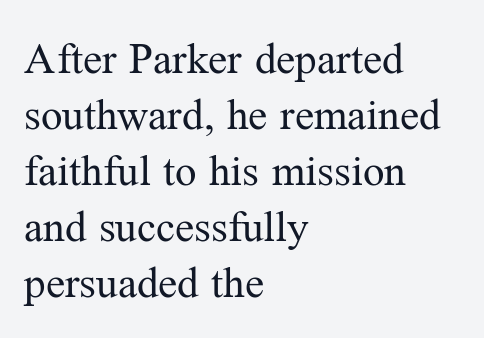
{"serif": "yes", "italic": "no", "bold": "no", "weight": "regular", "width": "normal", "stroke_contrast": "medium", "x_height": "medium", "monospaced": "no", "underline": "no", "align": "left", "line_spacing": "normal", "line_spacing_ratio": 1.3, "letter_spacing": "normal", "letter_spacing_em": 0.0, "glyph_px": 43}
